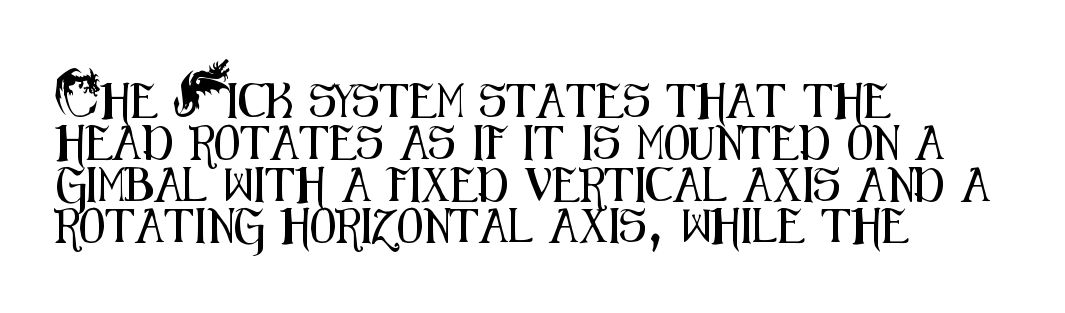
A typesetter would mark this as roman, not italic. The passage shown is typeset with a sans-serif family. Horizontal alignment here is leftward, the default for most running prose. The face used here is proportionally spaced, like ordinary book or web type. You could call the tracking neutral — neither tight nor loose.
